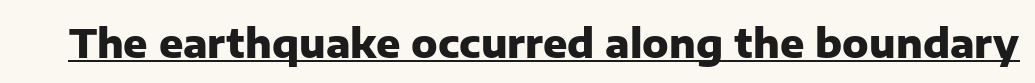
Q: Is the text bold? A: Yes.
Q: Is the text italic (slanted)? A: No, it is upright.
Q: Is the typeface a serif or a sans-serif typeface? A: Sans-serif.
Q: Is the text underlined? A: Yes.
Q: Is the spacing between letters normal or unusually wide? A: Normal.
Q: Width (condensed, normal, or wide)? A: Normal.
Q: Stroke contrast? A: Low.
Q: x-height? A: Medium.
Q: Monospaced? A: No.
